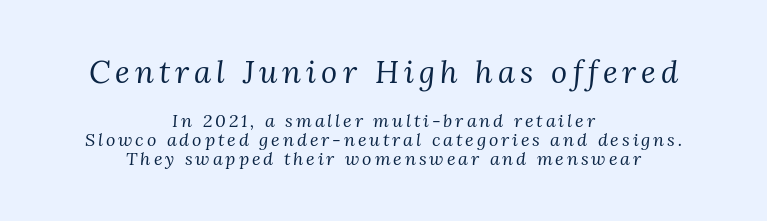
Q: Is the text bold? A: No.
Q: Is the text italic (slanted)? A: Yes, it leans right by about 3 degrees.
Q: Is the typeface a serif or a sans-serif typeface? A: Serif.
Q: Is the text underlined? A: No.
Q: How is the paragraph aligned? A: Centered.
Q: Is the spacing between lines tight, normal or loose? A: Tight.
Q: Which block of text is set in a larger size, the first (top) or the second (bottom)? A: The first (top) one.
Q: Width (condensed, normal, or wide)? A: Normal.
Q: Stroke contrast? A: Medium.
Q: x-height? A: Medium.
Q: Monospaced? A: No.
